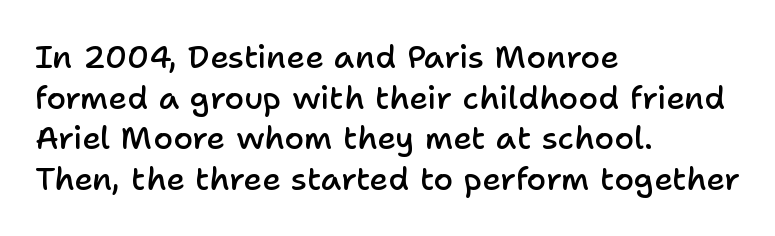
Q: Is the text bold? A: Semi-bold.
Q: Is the text italic (slanted)? A: No, it is upright.
Q: Is the typeface a serif or a sans-serif typeface? A: Sans-serif.
Q: Is the text underlined? A: No.
Q: How is the paragraph aligned? A: Left-aligned.
Q: Is the spacing between letters normal or unusually wide? A: Normal.
Q: Is the spacing between lines tight, normal or loose? A: Normal.
Q: Width (condensed, normal, or wide)? A: Normal.
Q: Stroke contrast? A: Low.
Q: x-height? A: Medium.
Q: Monospaced? A: No.
